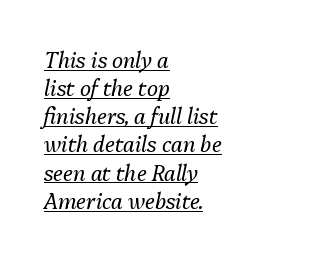
Q: Is the text bold? A: No.
Q: Is the text italic (slanted)? A: Yes, it leans right by about 13 degrees.
Q: Is the text underlined? A: Yes.
Q: How is the paragraph aligned? A: Left-aligned.
Q: Is the spacing between letters normal or unusually wide? A: Normal.
Q: Is the spacing between lines tight, normal or loose? A: Normal.
